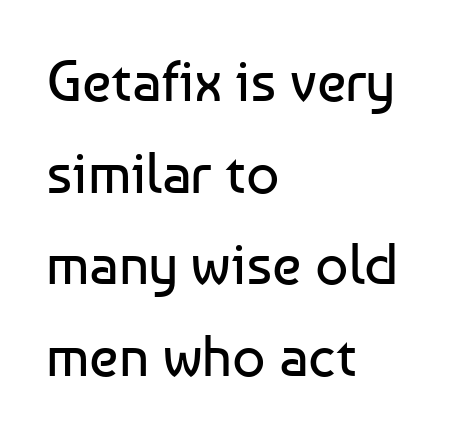
Q: Is the text bold? A: No.
Q: Is the text italic (slanted)? A: No, it is upright.
Q: Is the typeface a serif or a sans-serif typeface? A: Sans-serif.
Q: Is the text underlined? A: No.
Q: How is the paragraph aligned? A: Left-aligned.
Q: Is the spacing between letters normal or unusually wide? A: Normal.
Q: Is the spacing between lines tight, normal or loose? A: Normal.
Q: Width (condensed, normal, or wide)? A: Normal.
Q: Stroke contrast? A: Low.
Q: x-height? A: Medium.
Q: Monospaced? A: No.
